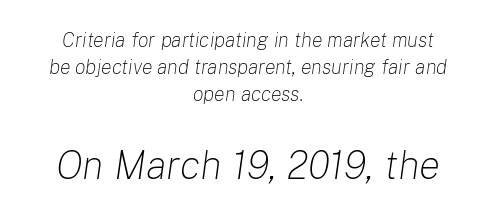
Q: Is the text bold? A: No.
Q: Is the text italic (slanted)? A: Yes, it leans right by about 8 degrees.
Q: Is the text underlined? A: No.
Q: How is the paragraph aligned? A: Centered.
Q: Is the spacing between letters normal or unusually wide? A: Normal.
Q: Is the spacing between lines tight, normal or loose? A: Normal.
Q: Which block of text is set in a larger size, the first (top) or the second (bottom)? A: The second (bottom) one.
Q: Width (condensed, normal, or wide)? A: Normal.
Q: Stroke contrast? A: Low.
Q: x-height? A: Medium.
Q: Monospaced? A: No.
